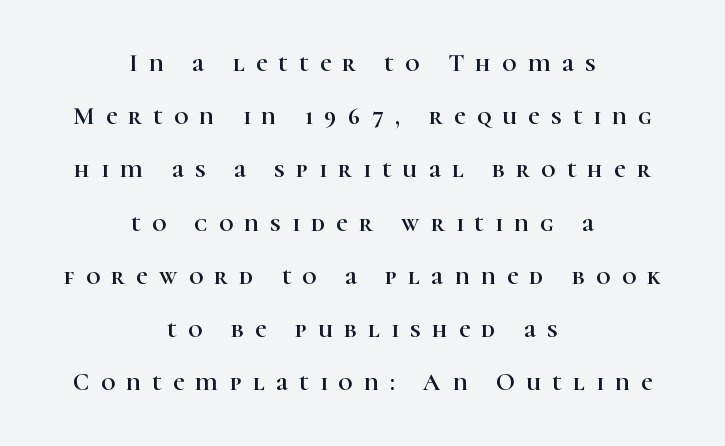
The setting favours the middle, as headings and verse often do. Posture: vertical. Loosely led — the rows are spread out. The baseline area is clear. Loose tracking; the words dissolve into strings of separated letters.
